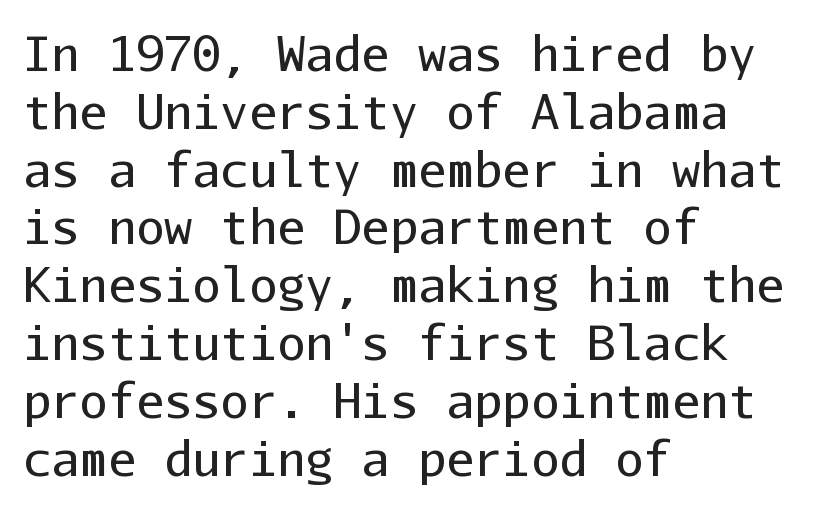
The lines are quadded left. Do the characters align in a grid? Yes, the font is monospaced. Bare-footed words on every line. Characters follow at the spacing the type designer built in. If you drew a line through each stem, it would be perfectly vertical. Typographically, this falls in the sans-serif category.
